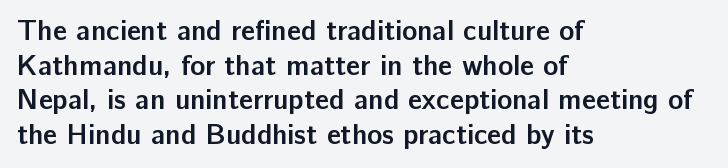
The image shows 28 px semibold sans-serif type, upright; set left-aligned, line spacing 1.24x, normal letter spacing, not underlined; low stroke contrast and a medium x-height.
